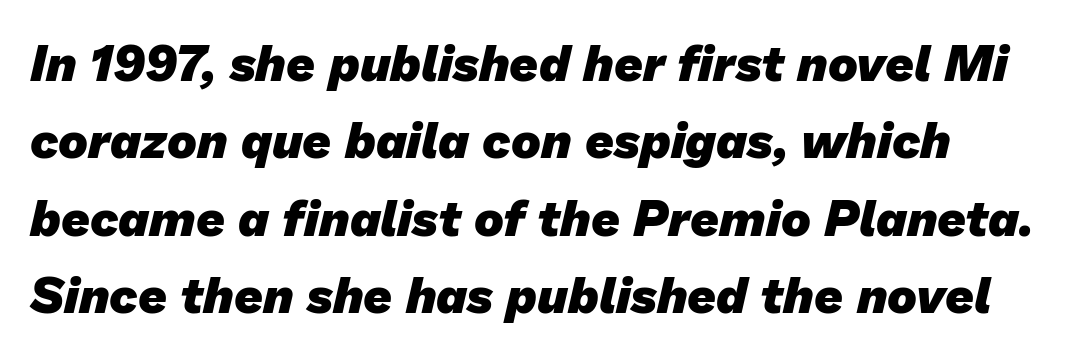
In terms of leading, this rendering sits right in the middle. Notice how thick the strokes are: this is what a full bold looks like. Looks like regular typesetting: each glyph gets only the width it needs. No word sits above an underline.
